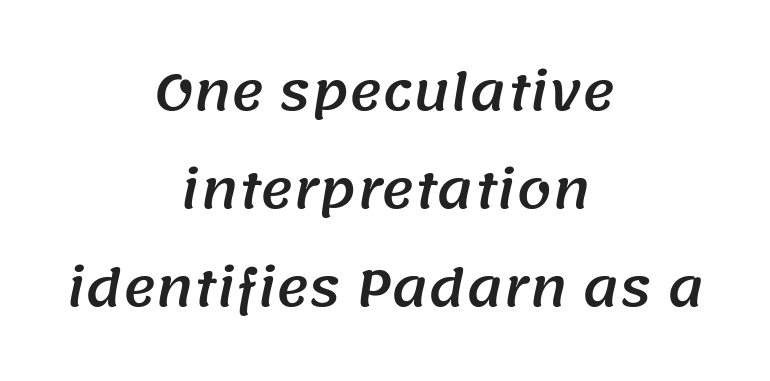
{"serif": "no", "width": "normal", "stroke_contrast": "medium", "x_height": "large", "monospaced": "no", "underline": "no", "align": "center", "line_spacing": "loose", "line_spacing_ratio": 1.96, "letter_spacing": "normal", "letter_spacing_em": 0.0, "glyph_px": 50}
